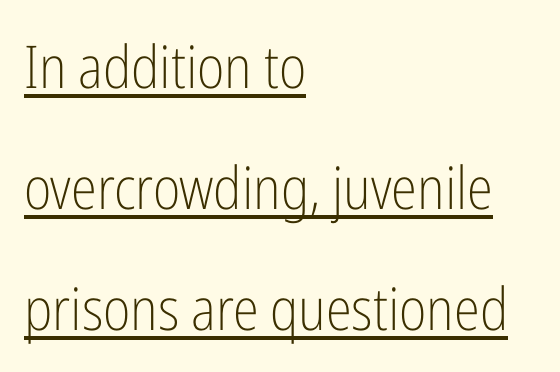
The image shows 59 px light, condensed sans-serif type, upright; set left-aligned, loose line spacing (2.05x), normal letter spacing, underlined; low stroke contrast and a medium x-height.
